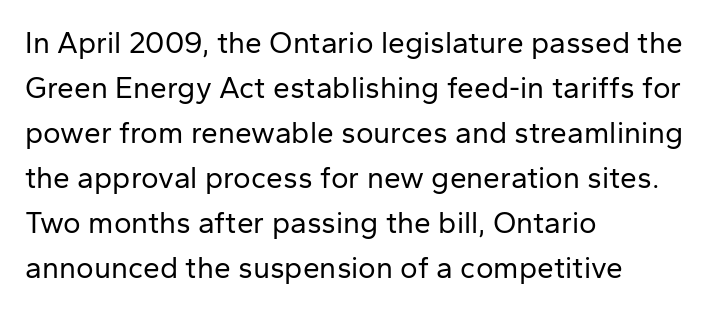
{"serif": "no", "italic": "no", "bold": "no", "weight": "regular", "width": "normal", "stroke_contrast": "low", "x_height": "medium", "monospaced": "no", "underline": "no", "align": "left", "line_spacing": "normal", "line_spacing_ratio": 1.5, "letter_spacing": "normal", "letter_spacing_em": 0.0, "glyph_px": 30}
